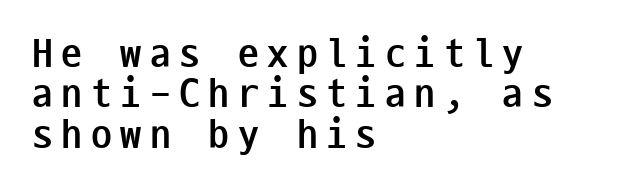
The image shows 42 px semibold, condensed sans-serif type, upright, monospaced; set left-aligned, tight line spacing (0.96x), unusually wide letter spacing (+0.2 em), not underlined; low stroke contrast and a medium x-height.
